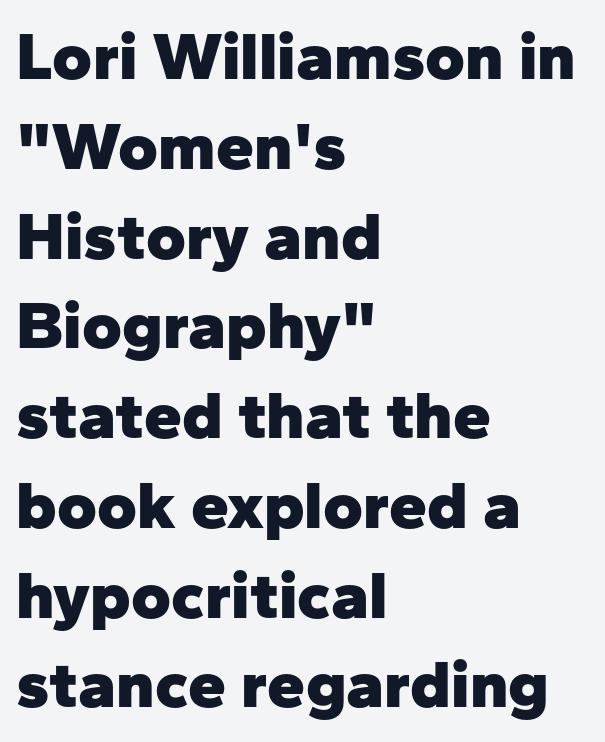
The image shows 68 px heavy sans-serif type, upright; set left-aligned, normal line spacing (1.32x), normal letter spacing, not underlined; low stroke contrast and a medium x-height.
